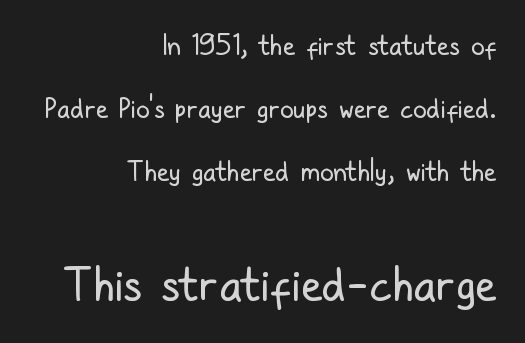
{"serif": "no", "italic": "no", "bold": "no", "weight": "regular", "width": "condensed", "stroke_contrast": "low", "x_height": "medium", "monospaced": "no", "underline": "no", "align": "right", "line_spacing": "loose", "line_spacing_ratio": 2.34, "letter_spacing": "normal", "letter_spacing_em": 0.0, "larger_block": "second", "size_ratio": 1.74, "glyph_px": 47}
